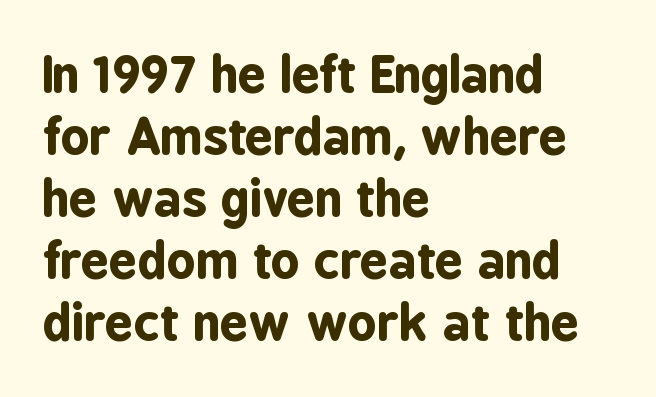
{"serif": "no", "italic": "no", "bold": "yes", "weight": "bold", "width": "condensed", "stroke_contrast": "low", "x_height": "medium", "monospaced": "no", "underline": "no", "align": "left", "line_spacing_ratio": 1.24, "letter_spacing": "normal", "letter_spacing_em": 0.0, "glyph_px": 50}
